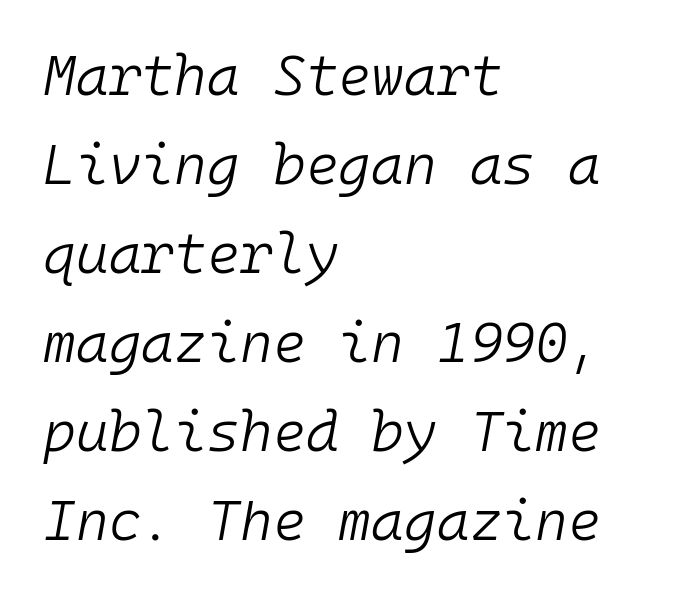
{"italic": "yes", "lean": "right", "slant_degrees": 10, "bold": "no", "weight": "light", "width": "normal", "stroke_contrast": "low", "x_height": "medium", "monospaced": "yes", "underline": "no", "align": "left", "line_spacing": "normal", "line_spacing_ratio": 1.59, "letter_spacing": "normal", "letter_spacing_em": 0.0, "glyph_px": 56}
